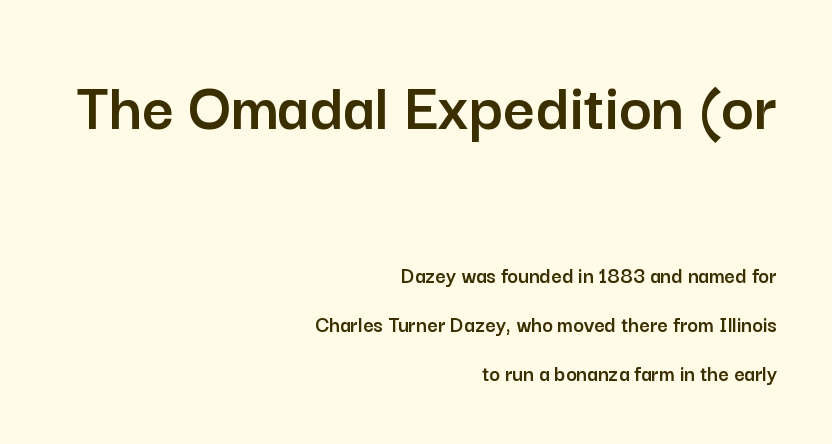
Rule under the text: the space is simply empty. Line ends are locked; line starts wander. Looks like regular typesetting: each glyph gets only the width it needs. The passage shown is typeset with a sans-serif family.
